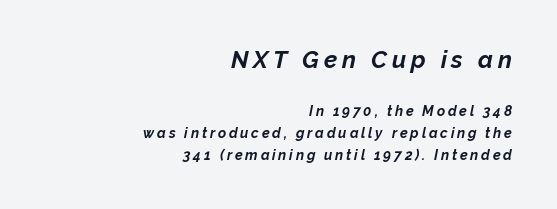
The upper block of text is set noticeably larger than the block beneath it. The rag falls on the left side of this text block. Is the letter spacing exaggerated? Yes — the characters are pushed far apart. This block has exactly the height ordinary leading produces. The string is rendered with underlining switched off.
